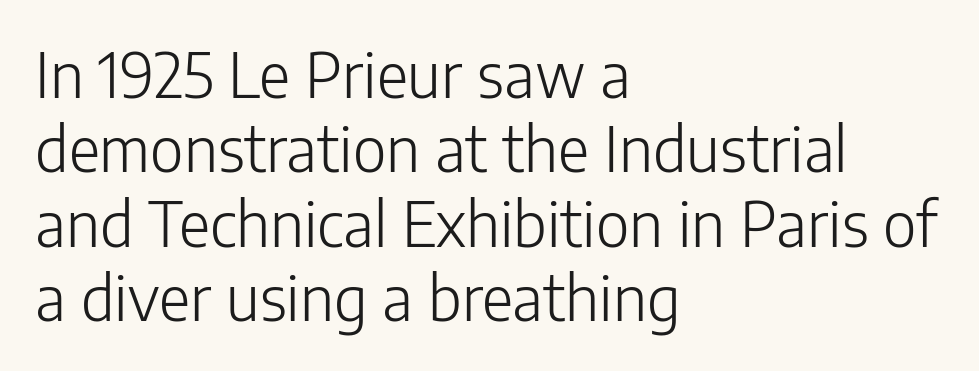
{"serif": "no", "italic": "no", "bold": "no", "weight": "light", "width": "normal", "stroke_contrast": "low", "x_height": "medium", "monospaced": "no", "underline": "no", "align": "left", "line_spacing_ratio": 1.22, "letter_spacing": "normal", "letter_spacing_em": 0.0, "glyph_px": 61}
